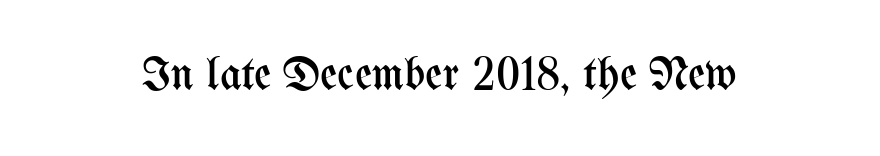
Q: Is the text bold? A: No.
Q: Is the text italic (slanted)? A: No, it is upright.
Q: Is the text underlined? A: No.
Q: Is the spacing between letters normal or unusually wide? A: Normal.
Q: Width (condensed, normal, or wide)? A: Condensed.
Q: Stroke contrast? A: Medium.
Q: x-height? A: Medium.
Q: Monospaced? A: No.
